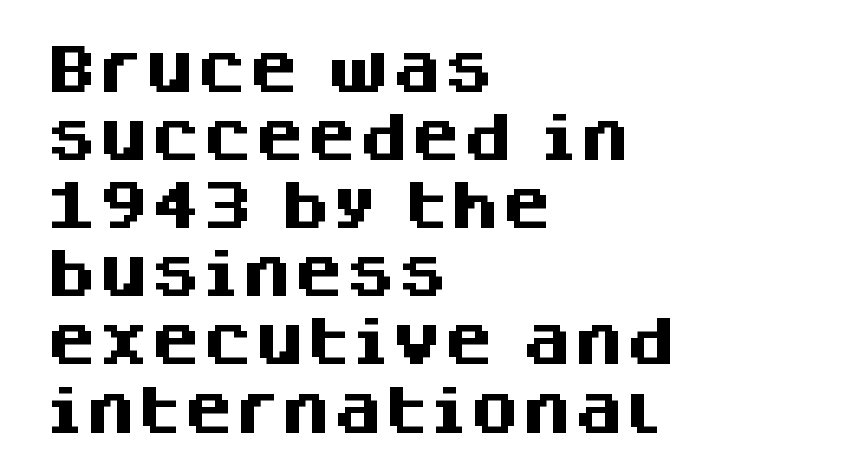
A clean baseline with only descenders dipping below it. Compared with a centered layout, this one pins lines to the left instead. The typesetting leans heavy: a genuine bold. How would I describe the line gaps? Plain and ordinary. Is this a fixed-width face? No — the glyphs have proportional, varying widths.
